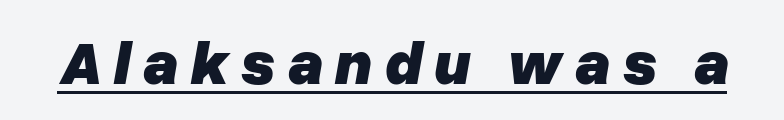
{"italic": "yes", "lean": "right", "slant_degrees": 10, "bold": "yes", "weight": "heavy", "width": "normal", "stroke_contrast": "low", "x_height": "medium", "monospaced": "no", "underline": "yes", "glyph_px": 62}
